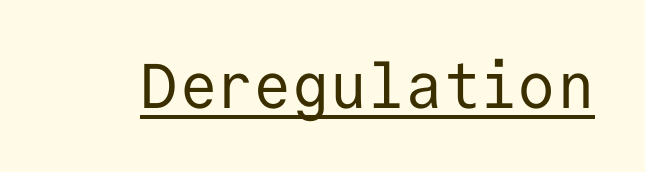
The image shows 63 px regular-weight sans-serif type, upright, monospaced; set normal letter spacing, underlined; low stroke contrast and a medium x-height.
